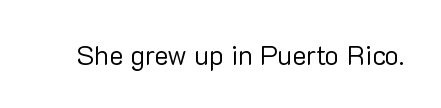
Q: Is the text bold? A: No.
Q: Is the text italic (slanted)? A: No, it is upright.
Q: Is the text underlined? A: No.
Q: Is the spacing between letters normal or unusually wide? A: Normal.
